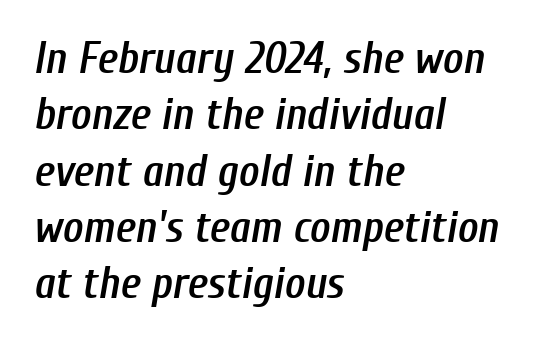
These lines carry some extra weight — a demibold, not a full bold. Is this a fixed-width face? No — the glyphs have proportional, varying widths. Slanted lettering throughout. The space directly below the letters is spotless. The letterforms sit shoulder to shoulder at normal distance. Regular leading.
